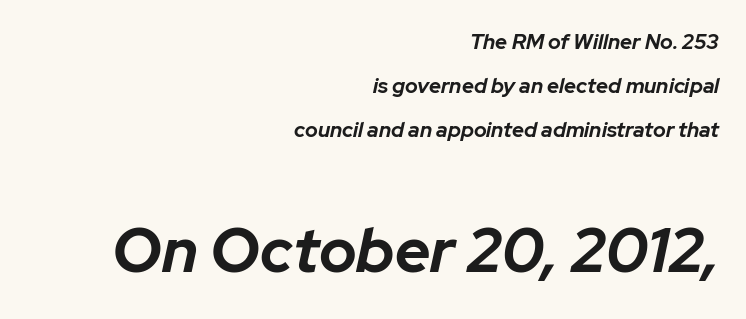
{"italic": "yes", "lean": "right", "slant_degrees": 12, "bold": "yes", "weight": "bold", "width": "normal", "stroke_contrast": "low", "x_height": "medium", "monospaced": "no", "underline": "no", "align": "right", "line_spacing": "loose", "line_spacing_ratio": 2.09, "letter_spacing": "normal", "letter_spacing_em": 0.0, "larger_block": "second", "size_ratio": 2.95, "glyph_px": 62}
